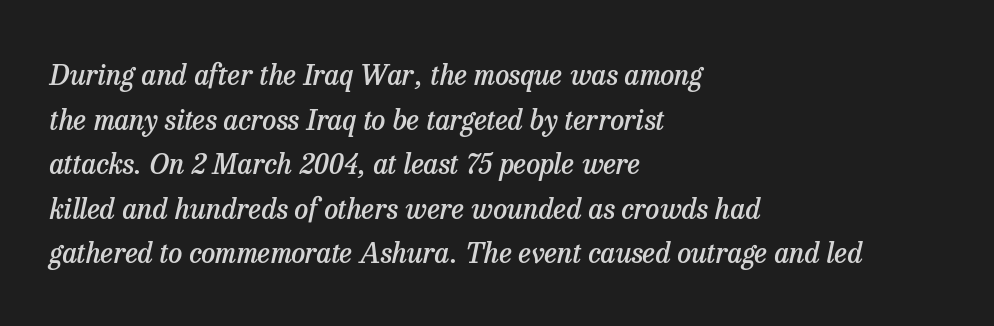
{"serif": "yes", "italic": "yes", "lean": "right", "slant_degrees": 13, "bold": "semi", "weight": "semibold", "width": "normal", "stroke_contrast": "low", "x_height": "medium", "monospaced": "no", "underline": "no", "align": "left", "line_spacing": "normal", "line_spacing_ratio": 1.59, "letter_spacing": "normal", "letter_spacing_em": 0.0, "glyph_px": 28}
